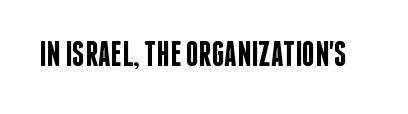
{"serif": "no", "italic": "no", "bold": "semi", "weight": "semibold", "width": "condensed", "stroke_contrast": "low", "x_height": "large", "monospaced": "no", "underline": "no", "letter_spacing": "normal", "letter_spacing_em": 0.0, "glyph_px": 35}
